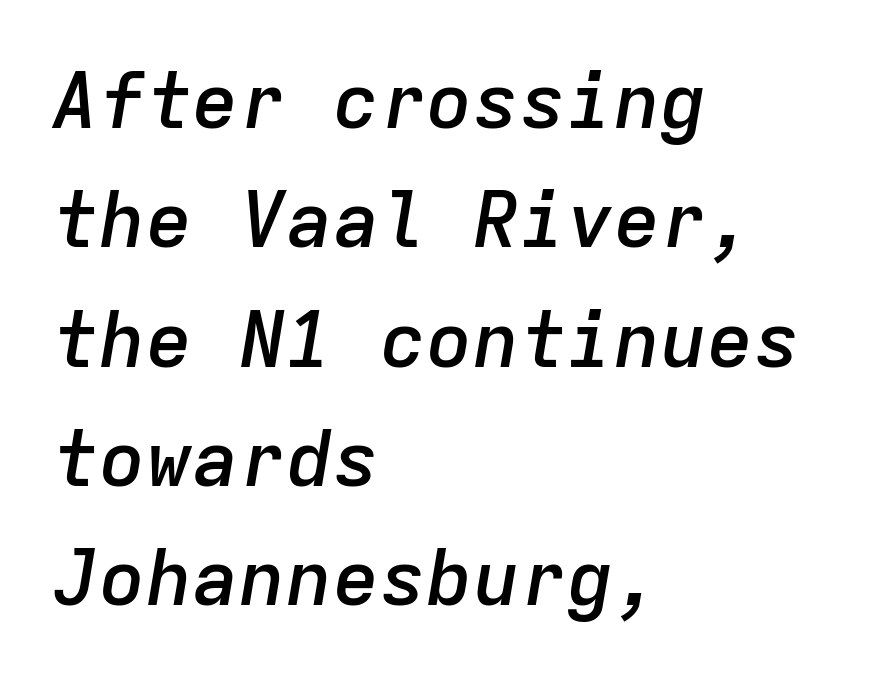
Evenly set lines give the paragraph a standard silhouette. Decoration check: the copy has no underline. The rag falls on the right side of this text block. It's the slanting kind of type.
